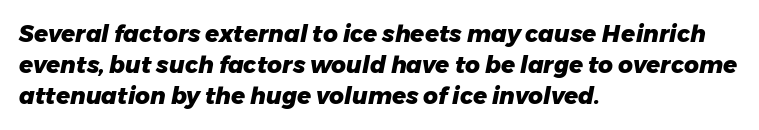
{"italic": "yes", "lean": "right", "slant_degrees": 11, "bold": "yes", "underline": "no", "align": "left", "line_spacing": "normal", "line_spacing_ratio": 1.35, "letter_spacing": "normal", "letter_spacing_em": 0.0, "glyph_px": 23}
